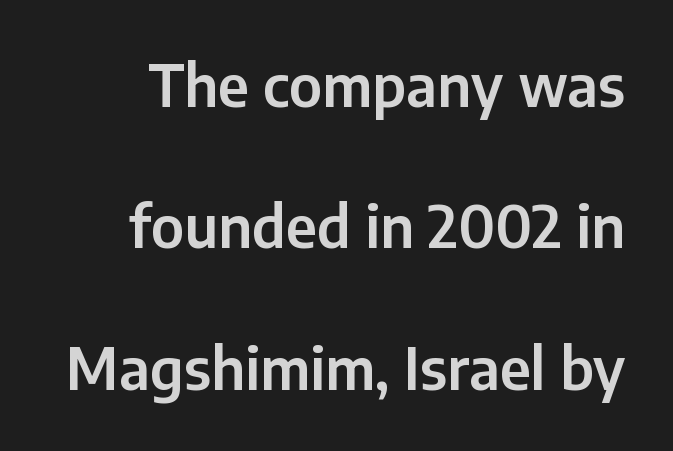
Nothing unusual about the tracking: characters are spaced as the font intends. Is there any slant? The stems are plumb. The glyphs are unaccompanied by any horizontal stroke below them. In terms of letterform style, serifs are entirely absent. The passage shown is typed in a proportional face where columns would drift.
